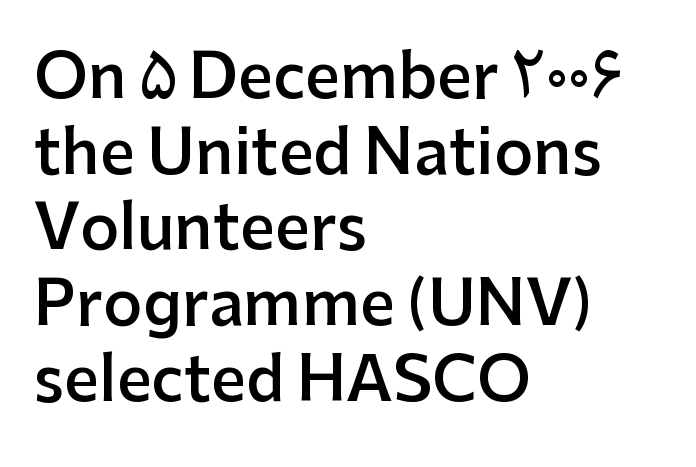
{"serif": "no", "italic": "no", "bold": "semi", "weight": "semibold", "width": "normal", "stroke_contrast": "low", "x_height": "medium", "monospaced": "no", "underline": "no", "align": "left", "line_spacing_ratio": 1.24, "letter_spacing": "normal", "letter_spacing_em": 0.0, "glyph_px": 61}
